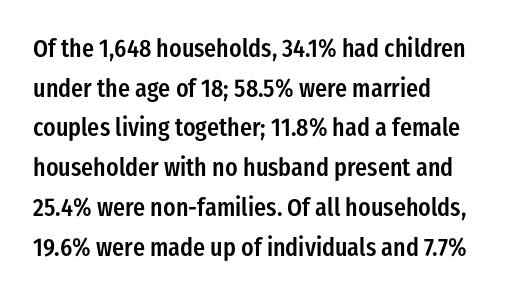
Q: Is the text bold? A: Semi-bold.
Q: Is the text italic (slanted)? A: No, it is upright.
Q: Is the text underlined? A: No.
Q: How is the paragraph aligned? A: Left-aligned.
Q: Is the spacing between letters normal or unusually wide? A: Normal.
Q: Is the spacing between lines tight, normal or loose? A: Normal.
